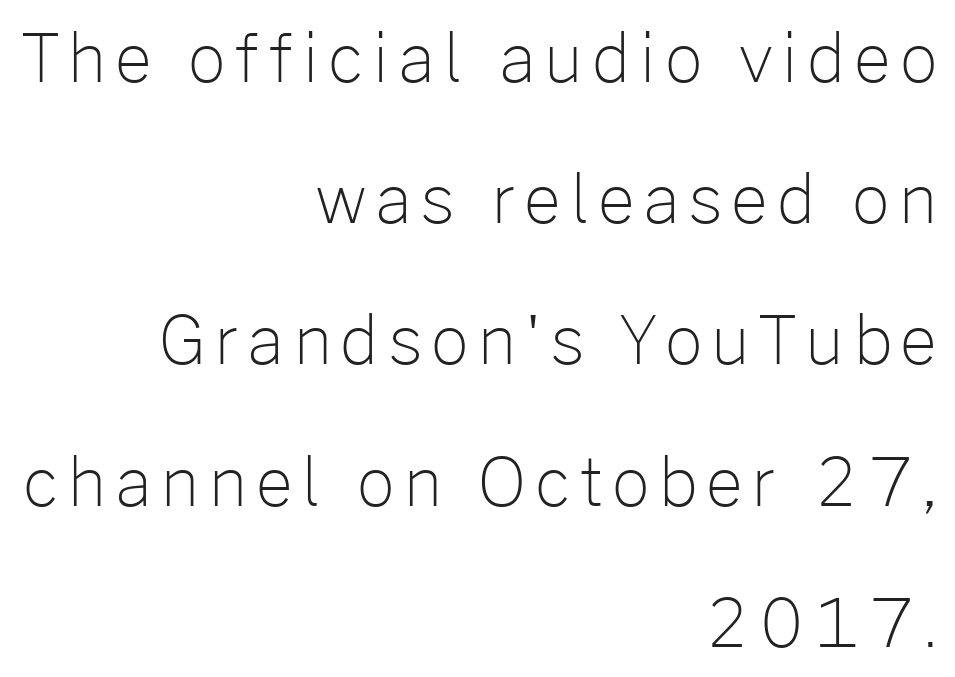
Q: Is the text bold? A: No.
Q: Is the text italic (slanted)? A: No, it is upright.
Q: Is the typeface a serif or a sans-serif typeface? A: Sans-serif.
Q: Is the text underlined? A: No.
Q: How is the paragraph aligned? A: Right-aligned.
Q: Is the spacing between lines tight, normal or loose? A: Loose.
Q: Width (condensed, normal, or wide)? A: Normal.
Q: Stroke contrast? A: Low.
Q: x-height? A: Medium.
Q: Monospaced? A: No.
